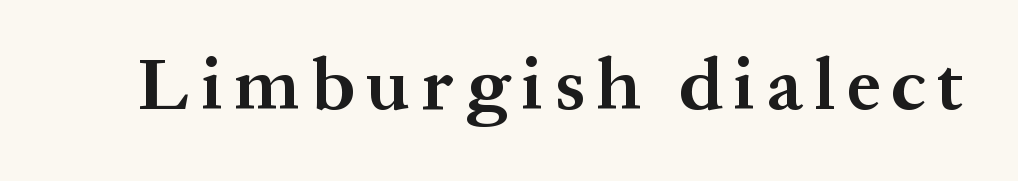
Q: Is the text bold? A: Yes.
Q: Is the text italic (slanted)? A: No, it is upright.
Q: Is the typeface a serif or a sans-serif typeface? A: Serif.
Q: Is the text underlined? A: No.
Q: Width (condensed, normal, or wide)? A: Normal.
Q: Stroke contrast? A: Medium.
Q: x-height? A: Medium.
Q: Monospaced? A: No.
